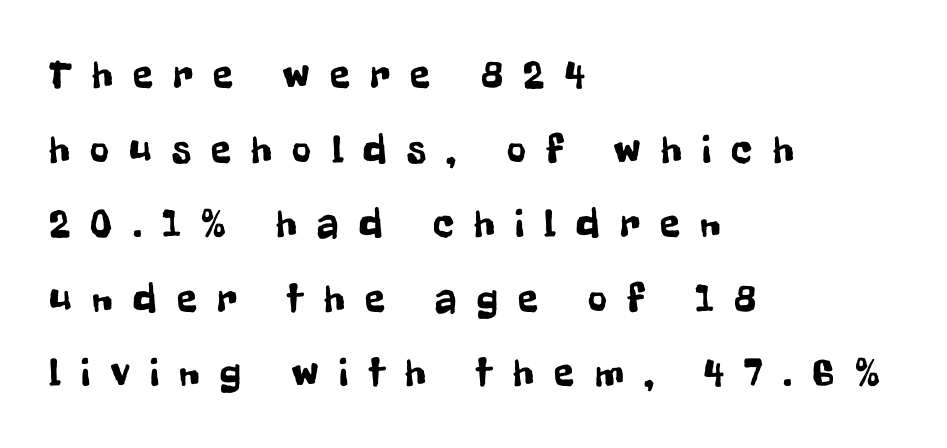
Q: Is the text italic (slanted)? A: No, it is upright.
Q: Is the typeface a serif or a sans-serif typeface? A: Sans-serif.
Q: Is the text underlined? A: No.
Q: How is the paragraph aligned? A: Left-aligned.
Q: Is the spacing between letters normal or unusually wide? A: Unusually wide.
Q: Width (condensed, normal, or wide)? A: Condensed.
Q: Stroke contrast? A: Low.
Q: x-height? A: Medium.
Q: Monospaced? A: No.
